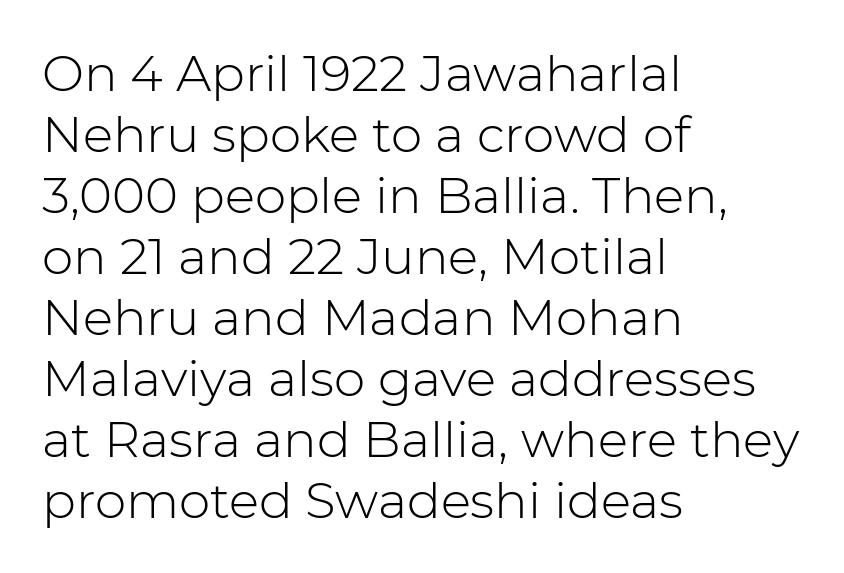
The image shows 50 px light sans-serif type, upright; set left-aligned, line spacing 1.22x, normal letter spacing, not underlined; low stroke contrast and a medium x-height.
